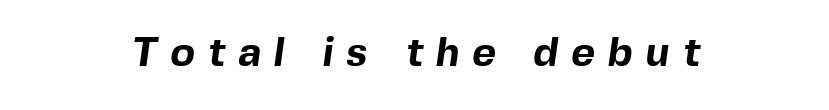
{"serif": "no", "bold": "yes", "weight": "bold", "width": "normal", "x_height": "medium", "monospaced": "no", "underline": "no", "align": "center", "letter_spacing": "wide", "letter_spacing_em": 0.31, "glyph_px": 41}
